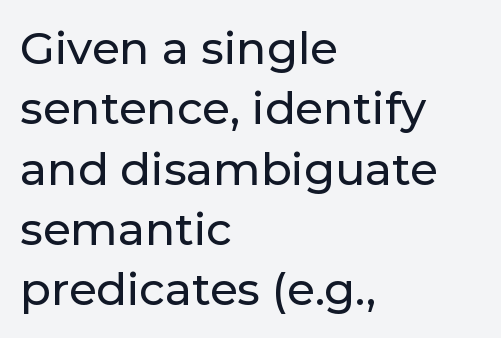
Only glyphs here, with clear space below each row. Is this a fixed-width face? No — the glyphs have proportional, varying widths. Nothing unusual about the tracking: characters are spaced as the font intends. Line starts are locked; line ends wander. Every stem runs plumb, perpendicular to the baseline. You can tell from the bare stems that sans-serif type was used.
